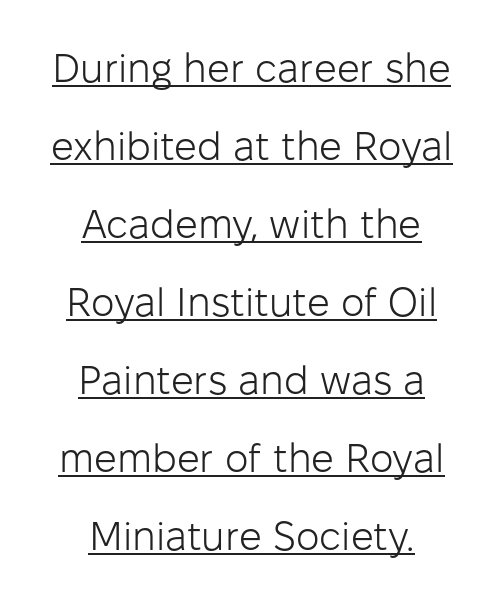
Q: Is the text bold? A: No.
Q: Is the text italic (slanted)? A: No, it is upright.
Q: Is the typeface a serif or a sans-serif typeface? A: Sans-serif.
Q: Is the text underlined? A: Yes.
Q: How is the paragraph aligned? A: Centered.
Q: Is the spacing between letters normal or unusually wide? A: Normal.
Q: Is the spacing between lines tight, normal or loose? A: Loose.
Q: Width (condensed, normal, or wide)? A: Normal.
Q: Stroke contrast? A: Low.
Q: x-height? A: Medium.
Q: Monospaced? A: No.
